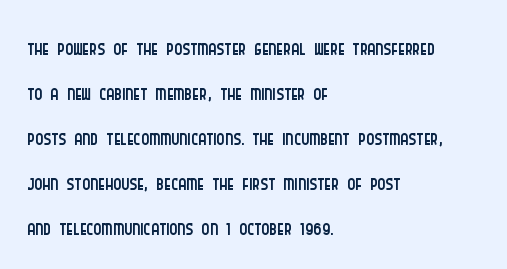
Unbolded letterforms with no extra heft. Leading matches the norm, producing a regular column. Do the letters lean? They stand straight. Which margin do the lines hug? The left one — the right edge is uneven.
